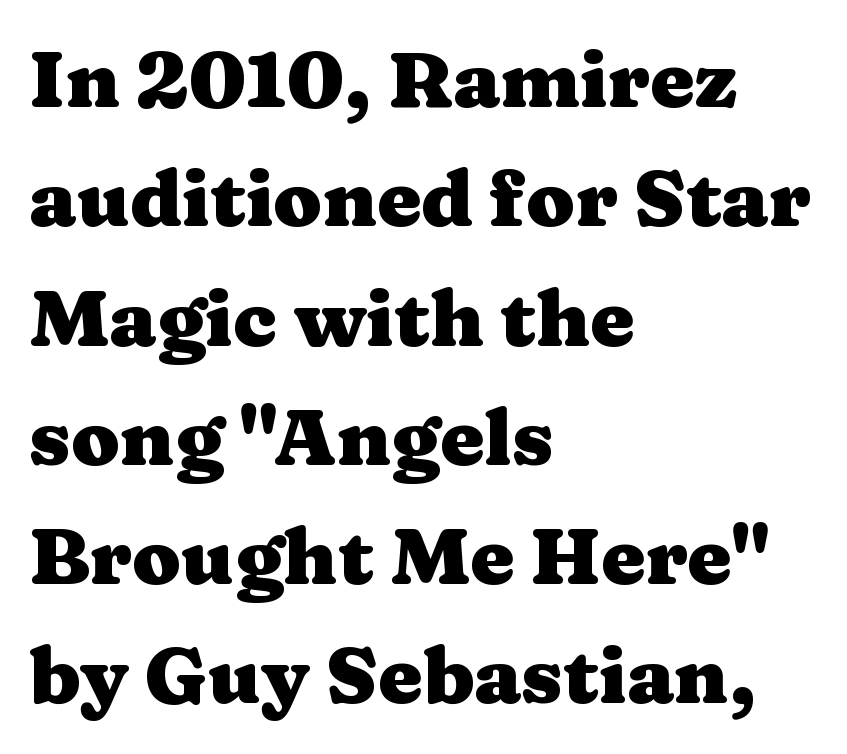
Q: Is the text bold? A: Yes.
Q: Is the text italic (slanted)? A: No, it is upright.
Q: Is the typeface a serif or a sans-serif typeface? A: Serif.
Q: Is the text underlined? A: No.
Q: How is the paragraph aligned? A: Left-aligned.
Q: Is the spacing between letters normal or unusually wide? A: Normal.
Q: Is the spacing between lines tight, normal or loose? A: Normal.
Q: Width (condensed, normal, or wide)? A: Wide.
Q: Stroke contrast? A: Medium.
Q: x-height? A: Medium.
Q: Monospaced? A: No.
